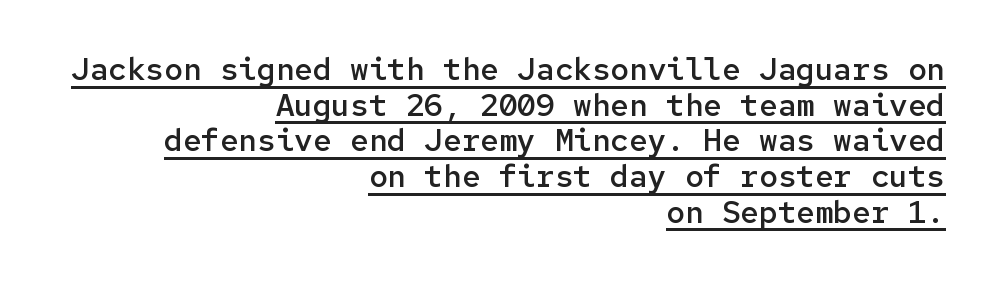
Q: Is the text bold? A: Semi-bold.
Q: Is the text italic (slanted)? A: No, it is upright.
Q: Is the typeface a serif or a sans-serif typeface? A: Sans-serif.
Q: Is the text underlined? A: Yes.
Q: How is the paragraph aligned? A: Right-aligned.
Q: Is the spacing between letters normal or unusually wide? A: Normal.
Q: Is the spacing between lines tight, normal or loose? A: Tight.
Q: Width (condensed, normal, or wide)? A: Normal.
Q: Stroke contrast? A: Low.
Q: x-height? A: Medium.
Q: Monospaced? A: Yes.
